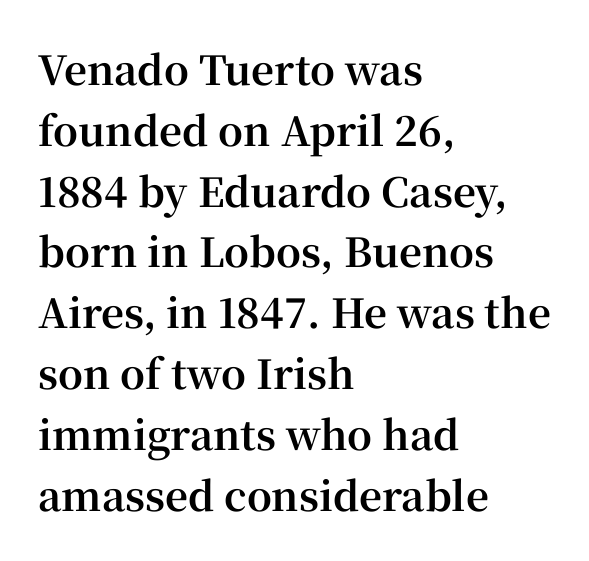
Q: Is the text bold? A: Yes.
Q: Is the text italic (slanted)? A: No, it is upright.
Q: Is the typeface a serif or a sans-serif typeface? A: Serif.
Q: Is the text underlined? A: No.
Q: How is the paragraph aligned? A: Left-aligned.
Q: Is the spacing between letters normal or unusually wide? A: Normal.
Q: Is the spacing between lines tight, normal or loose? A: Normal.
Q: Width (condensed, normal, or wide)? A: Normal.
Q: Stroke contrast? A: High.
Q: x-height? A: Medium.
Q: Monospaced? A: No.
